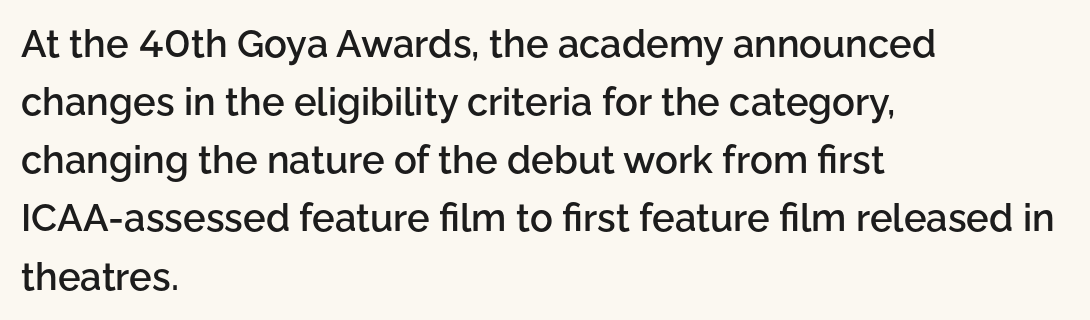
Each new line begins a customary step beneath the previous one. Here the designer chose a conventional face with non-uniform glyph widths. How heavy is the stroke? Medium-heavy — a semibold, shy of bold. The horizontal fit of the characters is conventional and even. You can tell it's not italic because the verticals are truly vertical.
